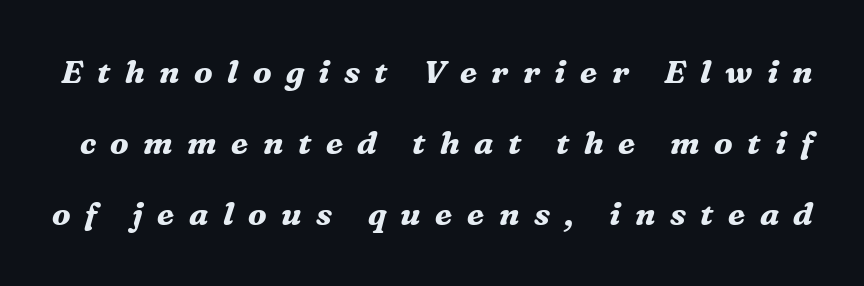
The image shows 32 px bold serif type, italic (leaning right); set loose line spacing (2.22x), unusually wide letter spacing (+0.45 em), not underlined; medium stroke contrast and a medium x-height.
